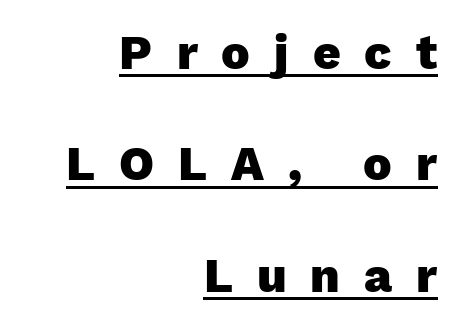
Q: Is the text bold? A: Yes.
Q: Is the text italic (slanted)? A: No, it is upright.
Q: Is the typeface a serif or a sans-serif typeface? A: Sans-serif.
Q: Is the text underlined? A: Yes.
Q: How is the paragraph aligned? A: Right-aligned.
Q: Is the spacing between letters normal or unusually wide? A: Unusually wide.
Q: Is the spacing between lines tight, normal or loose? A: Loose.
Q: Width (condensed, normal, or wide)? A: Normal.
Q: Stroke contrast? A: Low.
Q: x-height? A: Medium.
Q: Monospaced? A: No.
